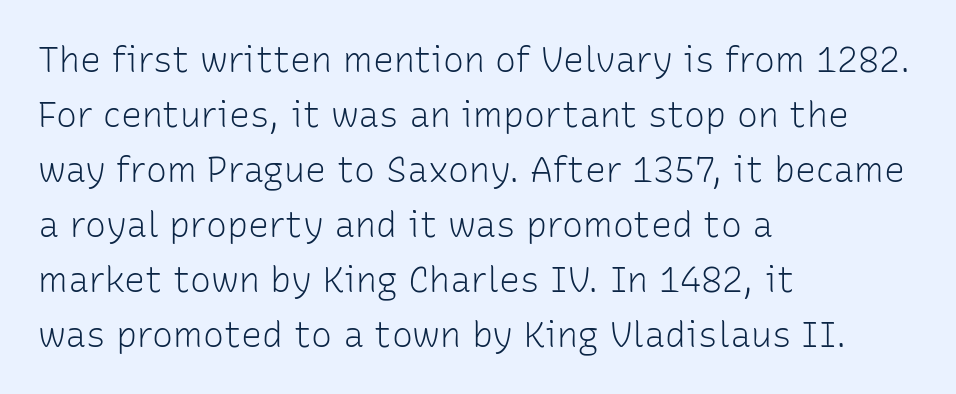
The image shows 35 px light sans-serif type, upright; set left-aligned, normal line spacing (1.57x), normal letter spacing, not underlined; low stroke contrast and a medium x-height.
